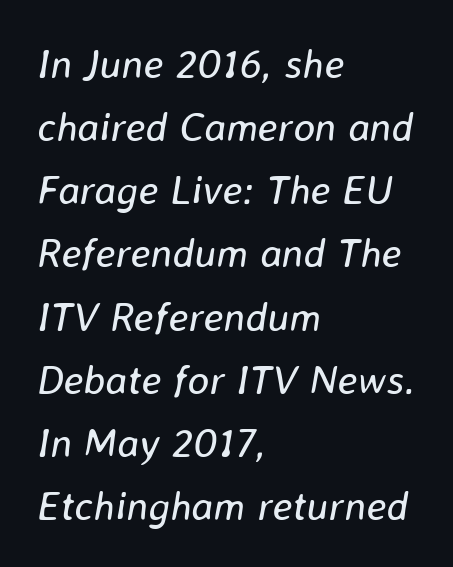
The tracking reads as untouched default to a designer's eye. Each stroke keeps to a modest, everyday thickness or less. When letters slant like this, we call the style italic. The zone under the glyphs is completely vacant. Casual observation: everything's shoved over to the left.
